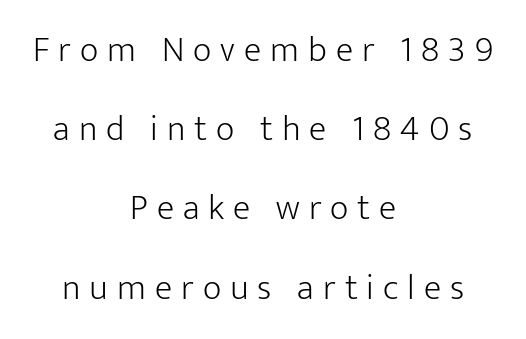
{"serif": "no", "italic": "no", "bold": "no", "weight": "light", "width": "normal", "stroke_contrast": "low", "x_height": "medium", "monospaced": "no", "underline": "no", "align": "center", "line_spacing": "loose", "line_spacing_ratio": 2.2, "letter_spacing": "wide", "letter_spacing_em": 0.25, "glyph_px": 36}
